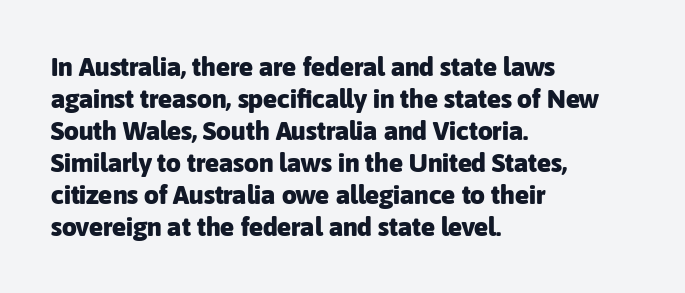
Alignment: flush left. A clean baseline with only descenders dipping below it. Vertical strokes here are truly vertical. Every letter is thick-stroked: bold, no question. A typesetter would call this zero additional tracking.
